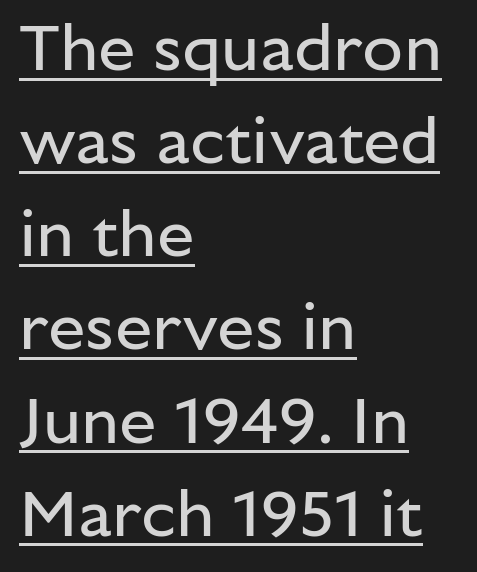
Q: Is the text bold? A: No.
Q: Is the text italic (slanted)? A: No, it is upright.
Q: Is the typeface a serif or a sans-serif typeface? A: Sans-serif.
Q: Is the text underlined? A: Yes.
Q: How is the paragraph aligned? A: Left-aligned.
Q: Is the spacing between letters normal or unusually wide? A: Normal.
Q: Is the spacing between lines tight, normal or loose? A: Normal.
Q: Width (condensed, normal, or wide)? A: Normal.
Q: Stroke contrast? A: Low.
Q: x-height? A: Medium.
Q: Monospaced? A: No.
